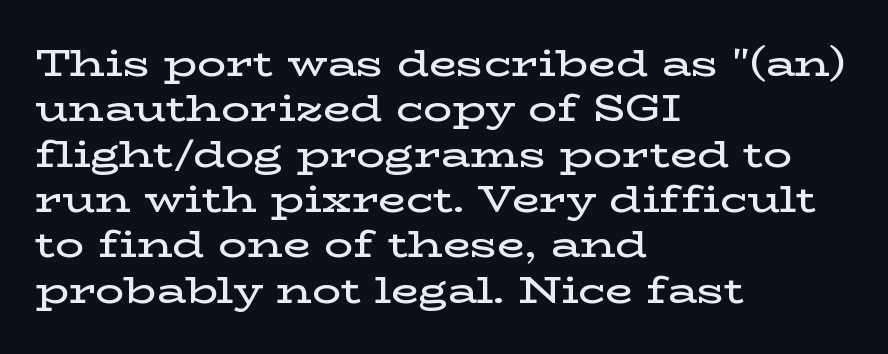
Q: Is the text bold? A: Semi-bold.
Q: Is the text italic (slanted)? A: No, it is upright.
Q: Is the typeface a serif or a sans-serif typeface? A: Serif.
Q: Is the text underlined? A: No.
Q: How is the paragraph aligned? A: Left-aligned.
Q: Is the spacing between letters normal or unusually wide? A: Normal.
Q: Is the spacing between lines tight, normal or loose? A: Normal.
Q: Width (condensed, normal, or wide)? A: Wide.
Q: Stroke contrast? A: Low.
Q: x-height? A: Medium.
Q: Monospaced? A: No.
